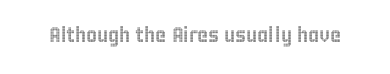
The image shows 21 px text type, upright; set normal letter spacing, not underlined.
